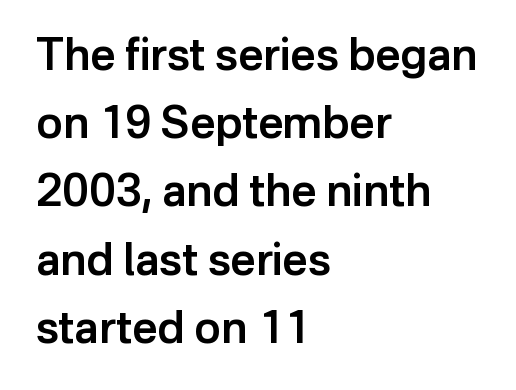
Q: Is the text bold? A: Semi-bold.
Q: Is the text italic (slanted)? A: No, it is upright.
Q: Is the typeface a serif or a sans-serif typeface? A: Sans-serif.
Q: Is the text underlined? A: No.
Q: How is the paragraph aligned? A: Left-aligned.
Q: Is the spacing between letters normal or unusually wide? A: Normal.
Q: Is the spacing between lines tight, normal or loose? A: Normal.
Q: Width (condensed, normal, or wide)? A: Normal.
Q: Stroke contrast? A: Low.
Q: x-height? A: Medium.
Q: Monospaced? A: No.
